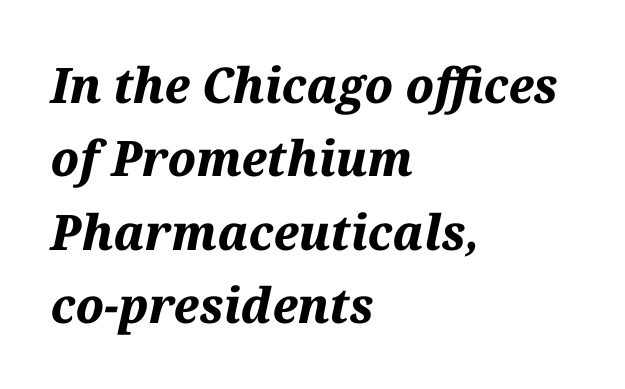
{"italic": "yes", "lean": "right", "slant_degrees": 12, "bold": "yes", "weight": "bold", "width": "normal", "stroke_contrast": "medium", "x_height": "medium", "monospaced": "no", "underline": "no", "align": "left", "line_spacing": "normal", "line_spacing_ratio": 1.5, "letter_spacing": "normal", "letter_spacing_em": 0.0, "glyph_px": 49}
